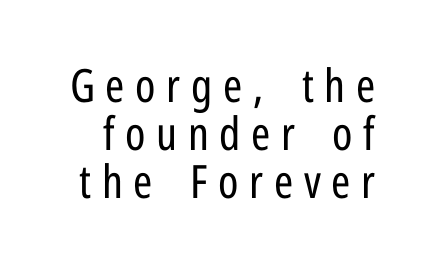
Is this a fixed-width face? No — the glyphs have proportional, varying widths. Spacing between characters has been opened up far beyond the box default. A sans-serif font was chosen for this passage. Is there any slant? The stems are plumb.
